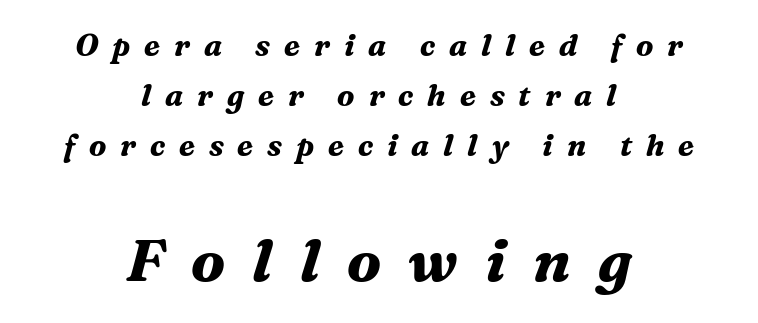
The image shows 59 px bold serif type, italic (leaning right); set centered, normal line spacing (1.66x), unusually wide letter spacing (+0.46 em), not underlined; the second (bottom) block is 1.97x larger; medium stroke contrast and a medium x-height.
